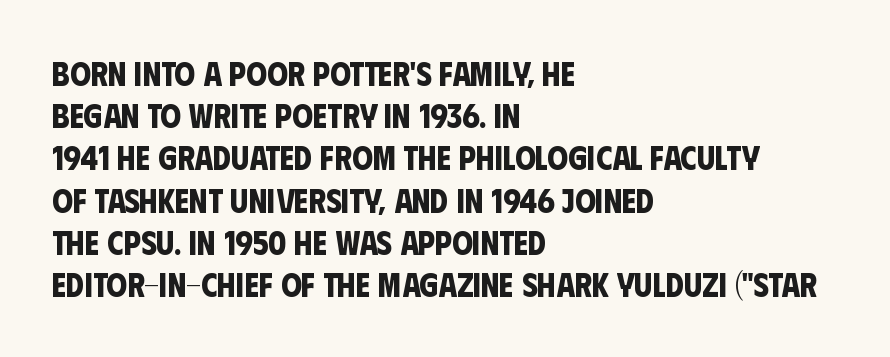
{"serif": "no", "bold": "yes", "weight": "bold", "width": "condensed", "stroke_contrast": "low", "x_height": "large", "monospaced": "no", "underline": "no", "align": "left", "line_spacing": "normal", "line_spacing_ratio": 1.28, "letter_spacing": "normal", "letter_spacing_em": 0.0, "glyph_px": 33}
